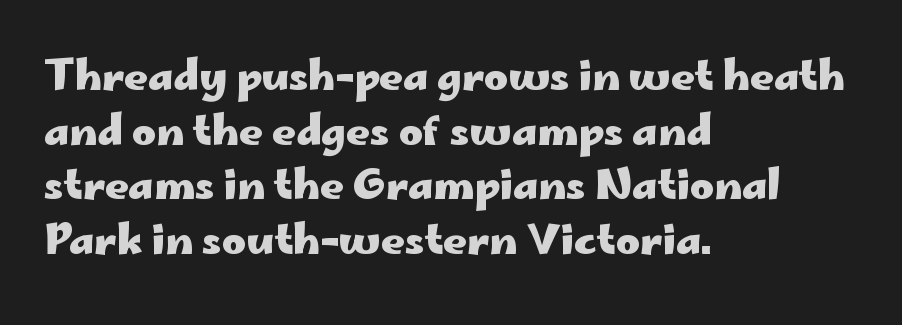
Line starts are locked; line ends wander. Classification — sans serif. No italicization has been applied; the sample stays upright. Nothing unusual about the tracking: characters are spaced as the font intends.
